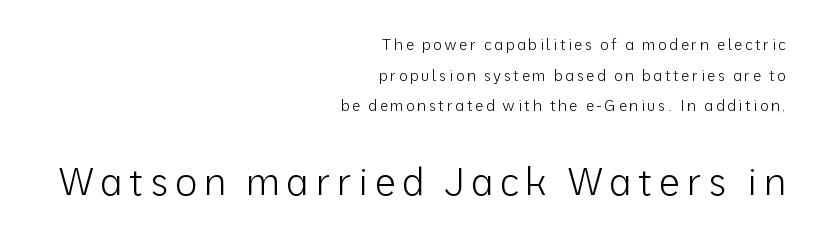
The image shows 38 px light sans-serif type, upright; set right-aligned, loose line spacing (2.04x), not underlined; the second (bottom) block is 2.53x larger; low stroke contrast and a medium x-height.
